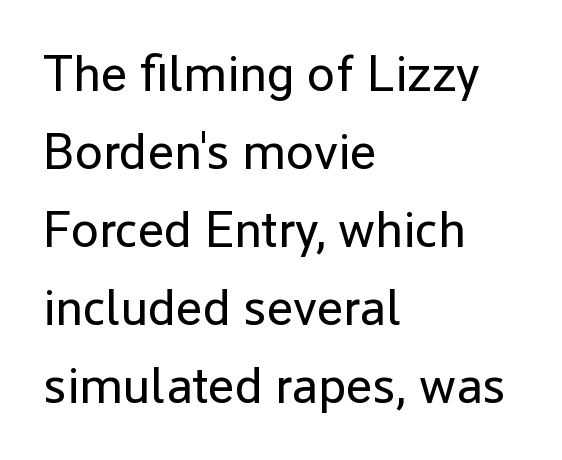
{"serif": "no", "italic": "no", "bold": "no", "weight": "regular", "width": "normal", "stroke_contrast": "low", "x_height": "medium", "monospaced": "no", "underline": "no", "align": "left", "line_spacing": "normal", "line_spacing_ratio": 1.53, "letter_spacing": "normal", "letter_spacing_em": 0.0, "glyph_px": 51}
